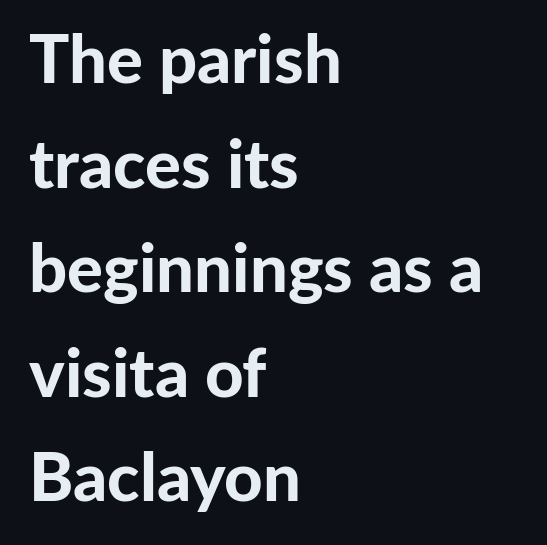
Successive baselines arrive at the customary interval. Words appear dense and cohesive because spacing is normal. Casual observation: everything's shoved over to the left. The baseline area is clear. A typesetter would call this proportional, since set widths differ per character. When letters stand straight like this, we call the style roman or upright.
